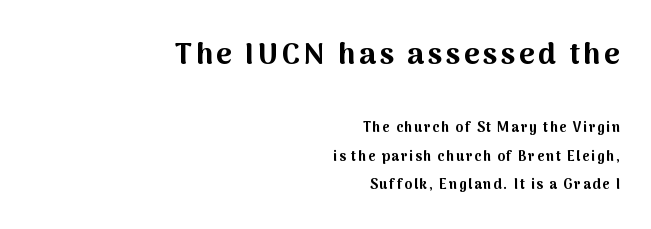
The image shows 30 px bold sans-serif type, upright; set right-aligned, loose line spacing (2.04x), not underlined; the first (top) block is 2.14x larger; medium stroke contrast and a medium x-height.
